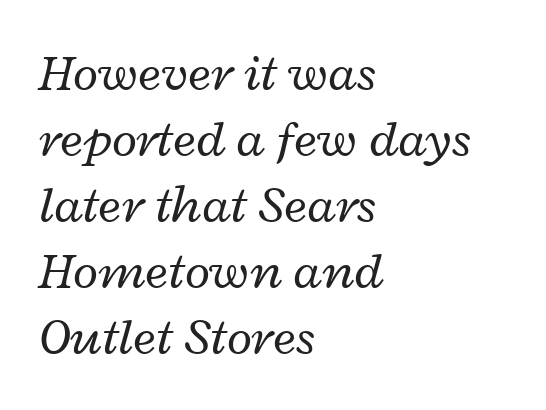
One-word summary of the alignment: left. A light-to-regular cut is what we see here. Baseline-to-baseline distance is the conventional proportion of letter height. A clean baseline with only descenders dipping below it. Varying glyph widths throughout — classic text-font behaviour.
